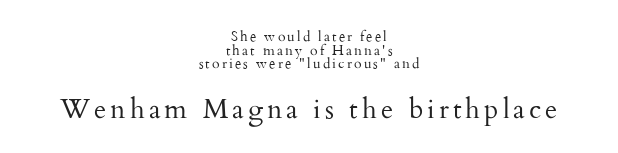
{"italic": "no", "bold": "no", "underline": "no", "align": "center", "line_spacing": "tight", "line_spacing_ratio": 0.98, "larger_block": "second", "size_ratio": 1.93, "glyph_px": 27}
